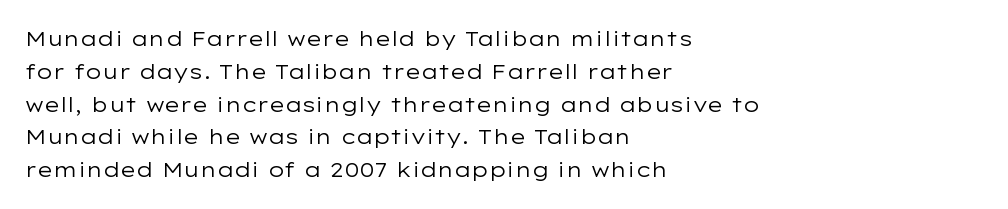
Q: Is the text bold? A: No.
Q: Is the text italic (slanted)? A: No, it is upright.
Q: Is the text underlined? A: No.
Q: How is the paragraph aligned? A: Left-aligned.
Q: Is the spacing between letters normal or unusually wide? A: Normal.
Q: Is the spacing between lines tight, normal or loose? A: Normal.
